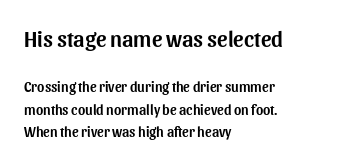
These lines stack with their left ends in a neat column. Default kerning and tracking; the words read as compact shapes. Regular leading. Lines of text with bare space underneath.
